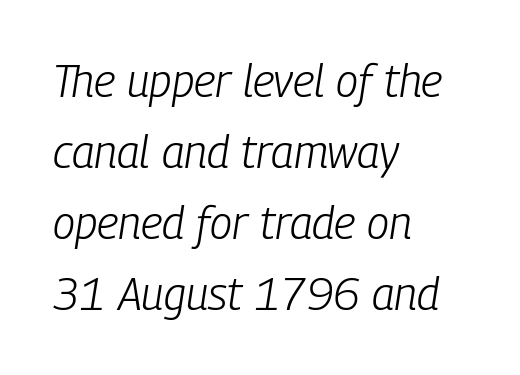
{"italic": "yes", "lean": "right", "slant_degrees": 9, "bold": "no", "weight": "light", "width": "condensed", "stroke_contrast": "low", "x_height": "medium", "monospaced": "no", "underline": "no", "align": "left", "line_spacing": "normal", "line_spacing_ratio": 1.58, "letter_spacing": "normal", "letter_spacing_em": 0.0, "glyph_px": 45}
